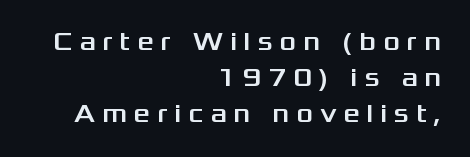
The image shows 26 px text type, upright; set right-aligned, normal line spacing (1.38x), unusually wide letter spacing (+0.26 em), not underlined.
